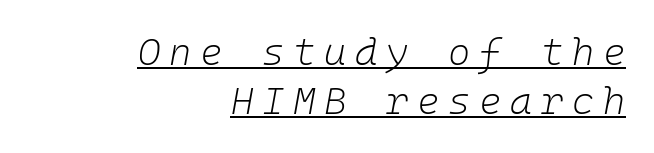
The image shows 38 px light type, italic (leaning right), monospaced; set right-aligned, normal line spacing (1.29x), unusually wide letter spacing (+0.23 em), underlined; low stroke contrast and a medium x-height.
